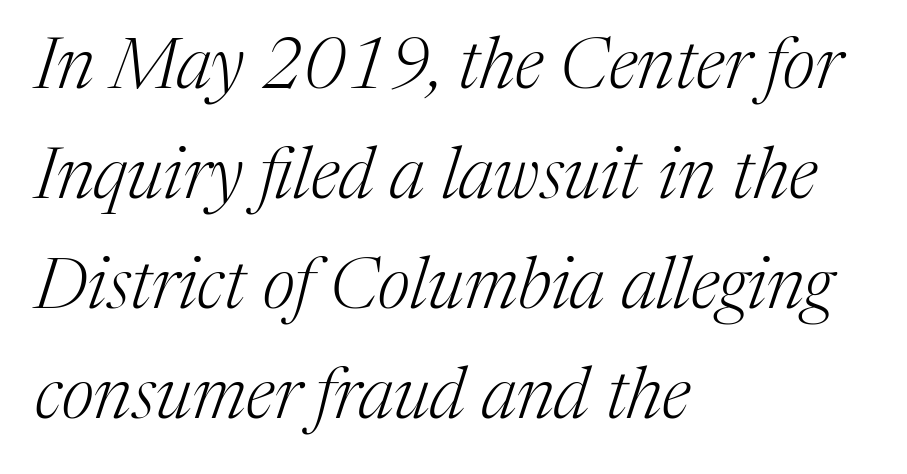
The image shows 72 px light serif type, italic (leaning right); set left-aligned, normal line spacing (1.53x), normal letter spacing, not underlined; medium stroke contrast and a medium x-height.
